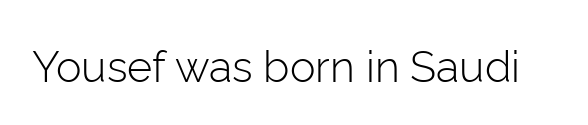
The image shows 43 px light sans-serif type, upright; set normal letter spacing, not underlined; low stroke contrast and a medium x-height.
